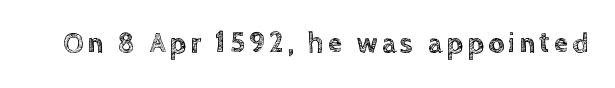
Character widths vary here, with narrow letters taking less room than wide ones. Beneath every word, the page is bare. No italicization has been applied; the sample stays upright.
